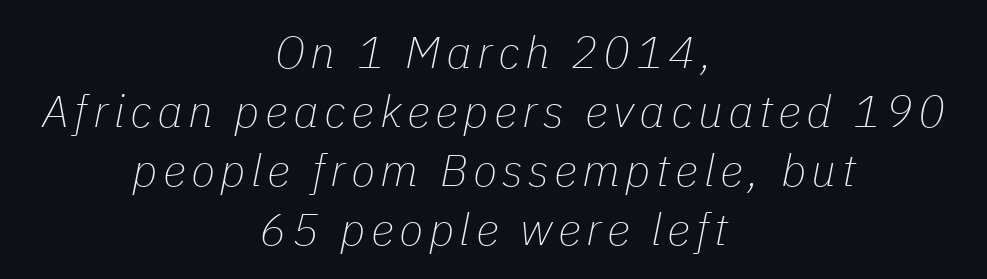
Each letter keeps its own natural width here, so spacing adapts to shape. One glance says typical: line gaps are just what's usual. Nothing heavy about these letters — not bold at all. The area under the type is left untouched. Does the lettering tilt? It does — this is italic. Does the copy run flush right? No — it is centered line by line.
